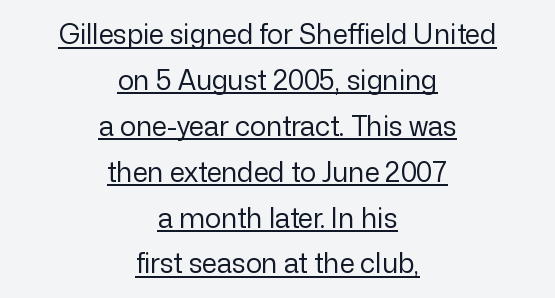
{"italic": "no", "bold": "no", "underline": "yes", "align": "center", "line_spacing": "normal", "line_spacing_ratio": 1.7, "letter_spacing": "normal", "letter_spacing_em": 0.0, "glyph_px": 27}
